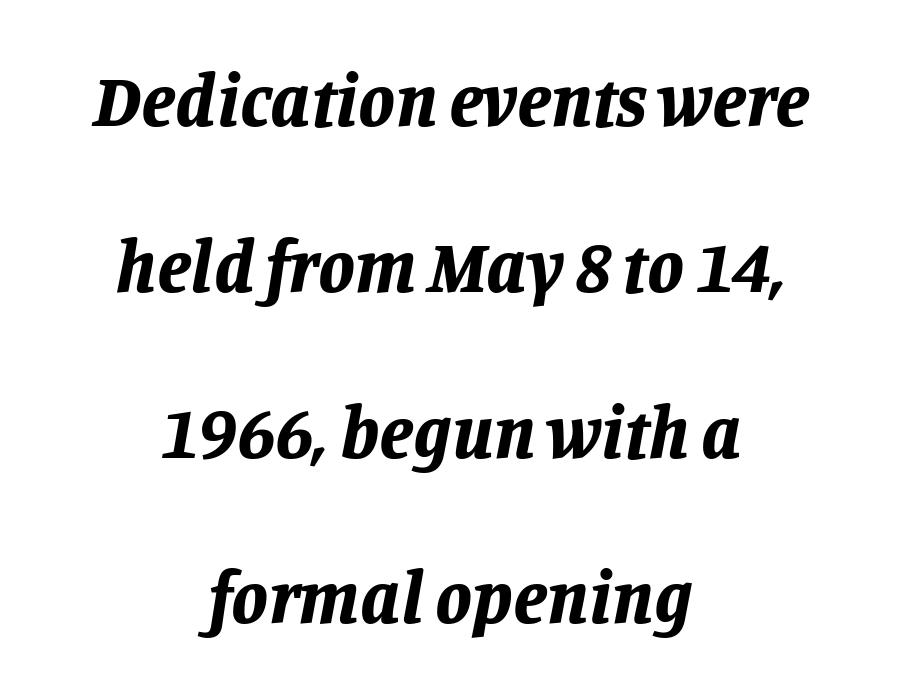
Character widths vary here, with narrow letters taking less room than wide ones. The paragraph has two soft edges and a firm central axis. This sample trades compactness for vertical openness between lines. Yep, that's italic — everything's leaning.
